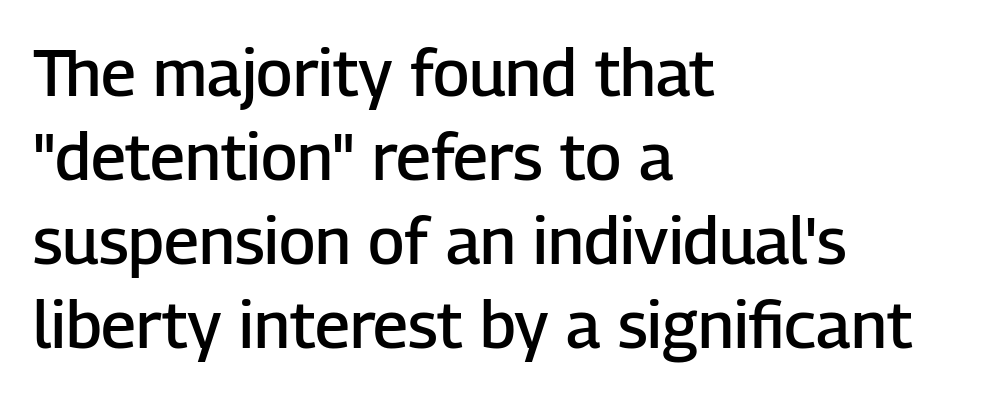
The rendering uses a semibold face; strokes are thickened but not to full bold. The characters display no serif detailing; their extremities are plain. The lines sit at an ordinary, default distance from one another. This sample uses an upright cut, with every glyph sitting square on the baseline. Just letters on the line, the space beneath them empty. The rendering anchors every line to the left-hand side.
